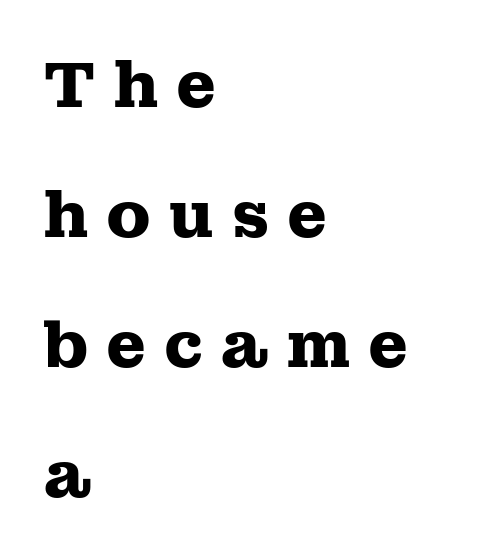
If you drew a line through each stem, it would be perfectly vertical. Layout note: lines flush left. Think of a printed novel: that variable character pitch is what you see here. The type is letterspaced generously, with wide tracking.
